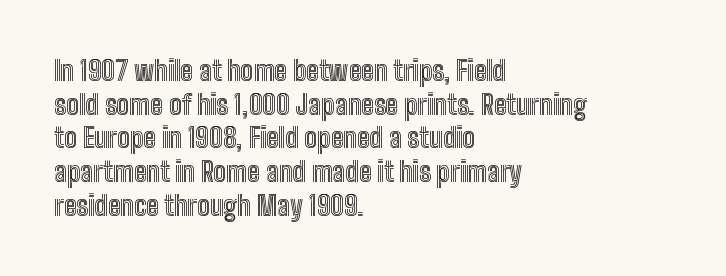
Q: Is the text italic (slanted)? A: No, it is upright.
Q: Is the text underlined? A: No.
Q: How is the paragraph aligned? A: Left-aligned.
Q: Is the spacing between letters normal or unusually wide? A: Normal.
Q: Is the spacing between lines tight, normal or loose? A: Normal.
